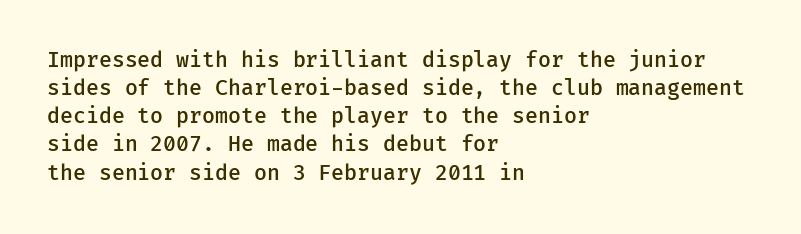
The image shows 21 px text type, upright; set left-aligned, normal line spacing (1.34x), normal letter spacing, not underlined.
